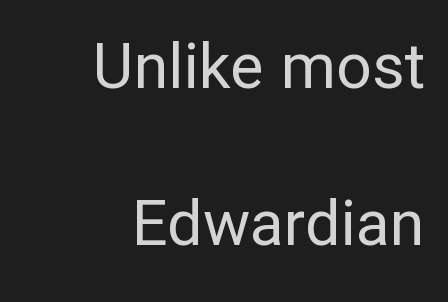
Italic? Not at all — the glyphs are vertical. The cut favours lightness, reaching ordinary text weight at its darkest. Successive baselines arrive slowly, with a big drop between each. Are there feet on the stems? There aren't — it's a sans.
